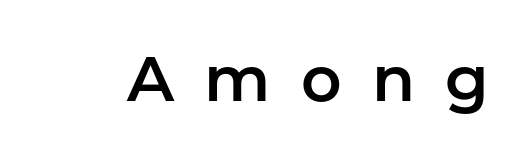
A roman cut, with each character standing at attention. Glyph-to-glyph distance is far greater than everyday printed text. You could not count columns in this text — the font is proportionally spaced. Observe the absence of serifs on each vertical stroke in this sample. This rendering features lettering with no underline.
